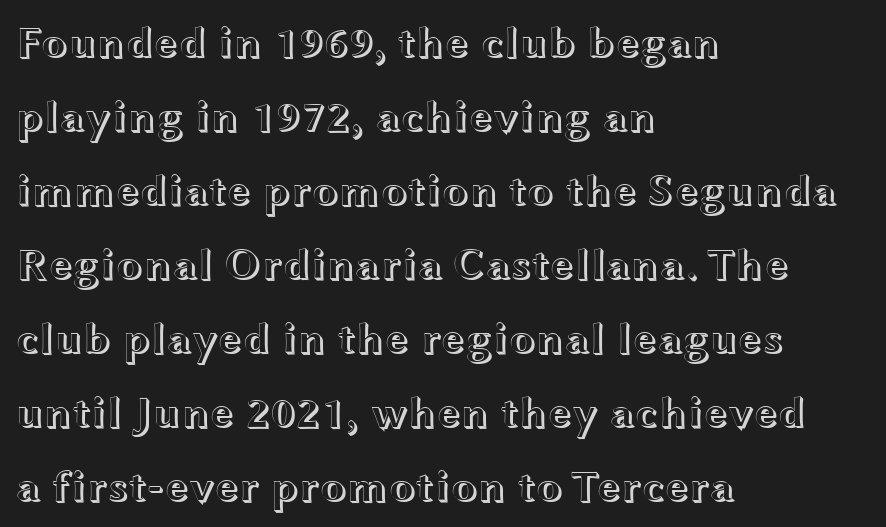
The image shows 44 px wide type, upright; set left-aligned, normal line spacing (1.68x), normal letter spacing, not underlined; a medium x-height.
